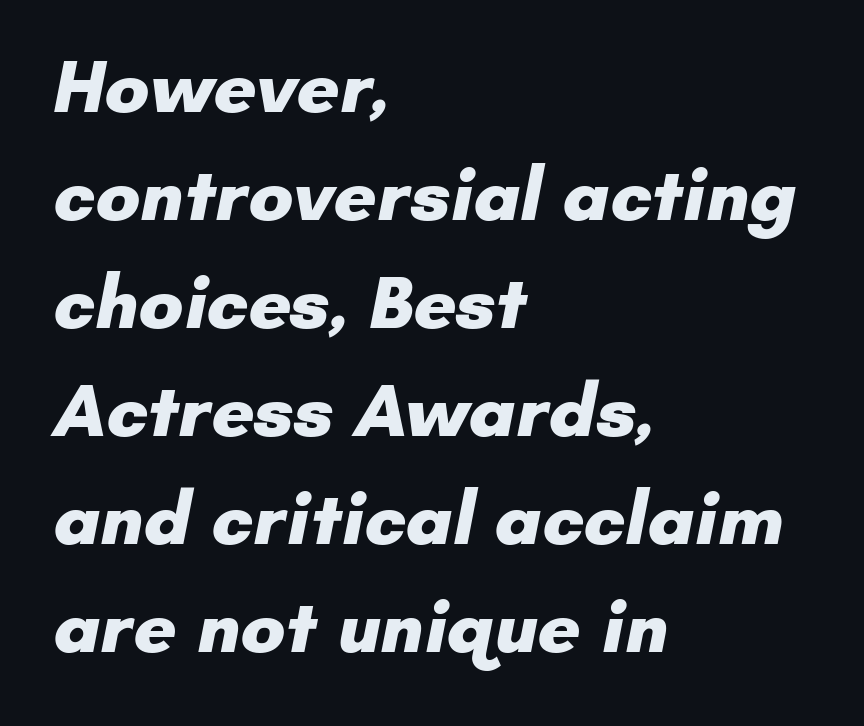
{"serif": "no", "bold": "yes", "weight": "heavy", "width": "normal", "stroke_contrast": "low", "x_height": "small", "monospaced": "no", "underline": "no", "align": "left", "line_spacing": "normal", "line_spacing_ratio": 1.44, "letter_spacing": "normal", "letter_spacing_em": 0.0, "glyph_px": 75}
